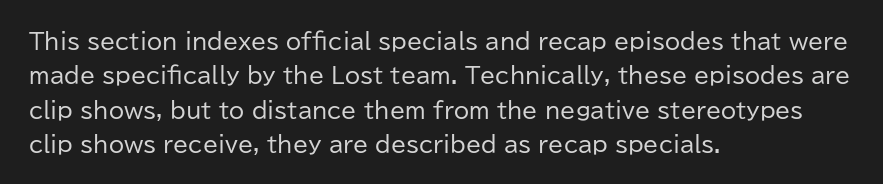
{"italic": "no", "bold": "no", "underline": "no", "align": "left", "line_spacing": "normal", "line_spacing_ratio": 1.56, "letter_spacing": "normal", "letter_spacing_em": 0.0, "glyph_px": 22}
